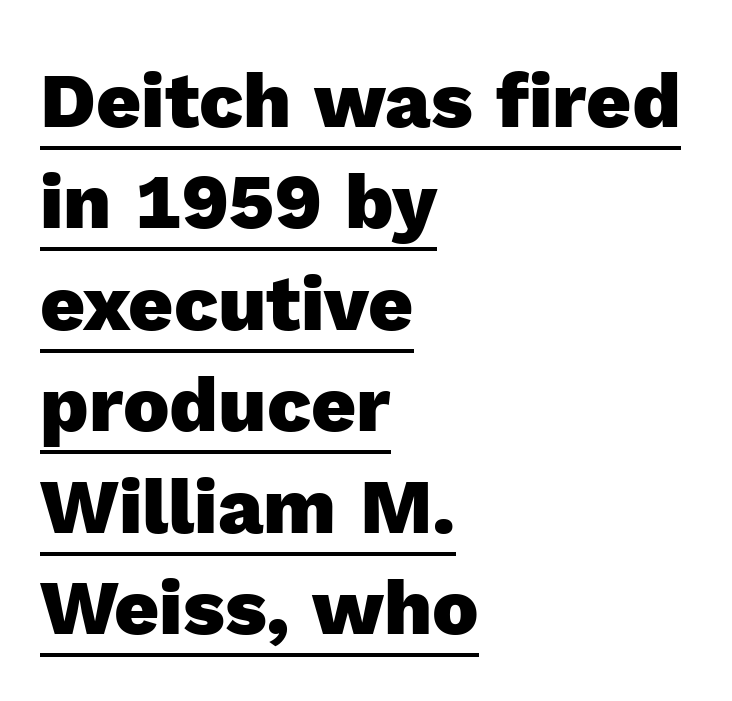
Line spacing here is normal. Are there feet on the stems? There aren't — it's a sans. In terms of posture, this sample is upright. Between one letter and the next there's only the usual sliver of space.
